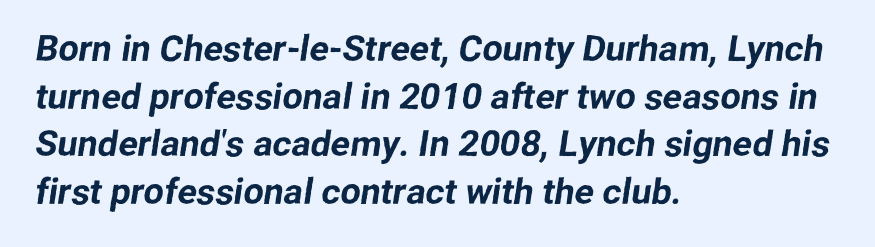
The image shows 36 px sans-serif type; set left-aligned, normal line spacing (1.32x), normal letter spacing, not underlined; low stroke contrast and a medium x-height.
